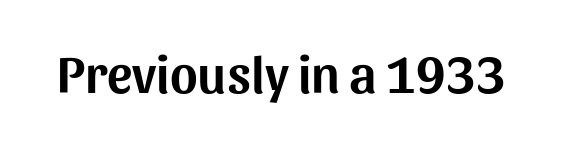
Think of a printed novel: that variable character pitch is what you see here. Unlike a traditional serif, this face leaves its strokes unadorned. Posture: straight, roman, zero tilt. In terms of letterspacing, this is plain default setting. Words float on clear page, feet unadorned.
